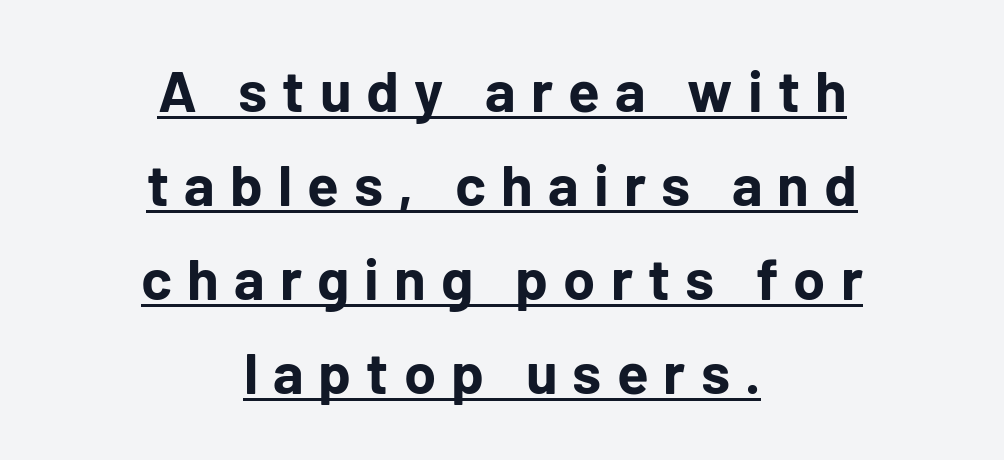
{"serif": "no", "italic": "no", "bold": "yes", "weight": "bold", "width": "normal", "stroke_contrast": "low", "x_height": "medium", "monospaced": "no", "underline": "yes", "align": "center", "line_spacing": "normal", "line_spacing_ratio": 1.62, "letter_spacing": "wide", "letter_spacing_em": 0.26, "glyph_px": 58}
